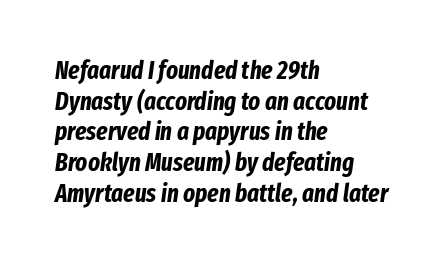
Q: Is the text bold? A: Yes.
Q: Is the text italic (slanted)? A: Yes, it leans right by about 8 degrees.
Q: Is the text underlined? A: No.
Q: How is the paragraph aligned? A: Left-aligned.
Q: Is the spacing between letters normal or unusually wide? A: Normal.
